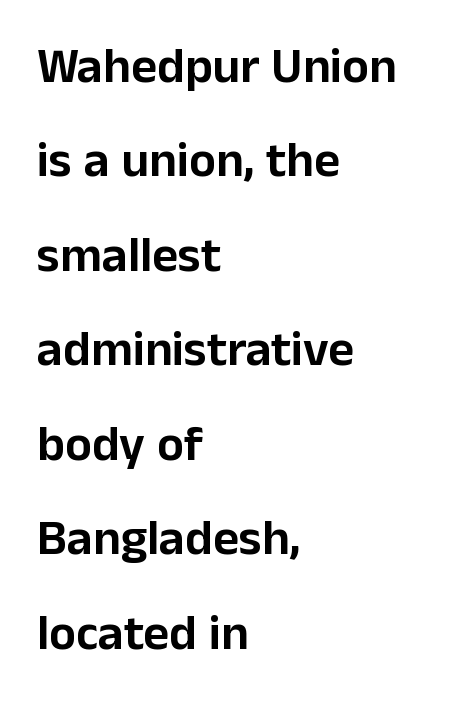
The letters stand straight up with perfectly vertical stems. Check where the strokes stop: nothing finishes them off — pure sans. There is no visible air inserted between adjacent glyphs. The rendering anchors every line to the left-hand side. Varying glyph widths throughout — classic text-font behaviour.
